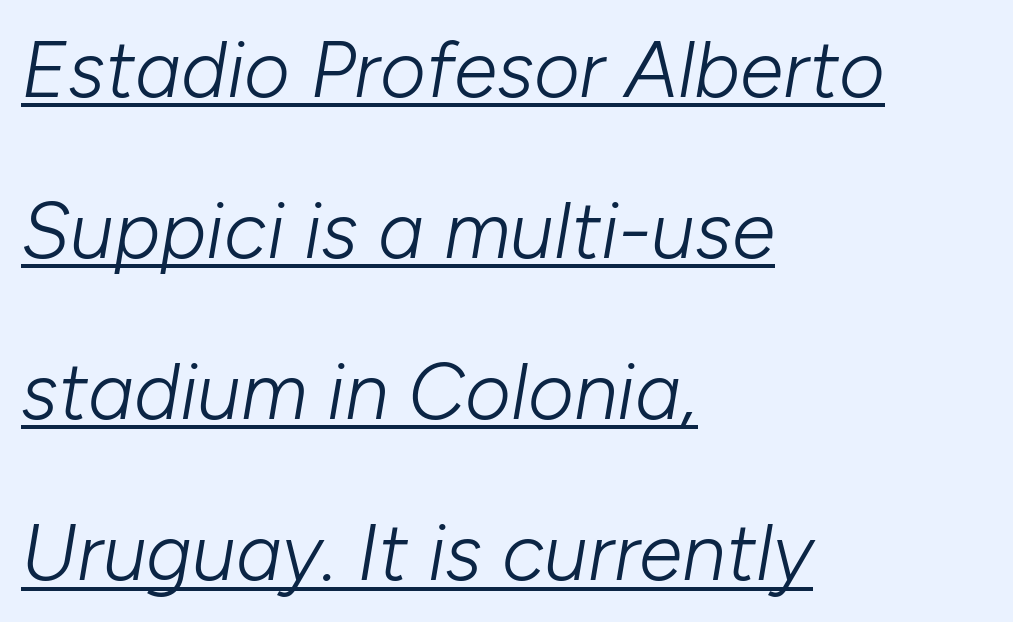
{"italic": "yes", "lean": "right", "slant_degrees": 10, "bold": "no", "weight": "light", "width": "normal", "stroke_contrast": "low", "x_height": "medium", "monospaced": "no", "underline": "yes", "align": "left", "line_spacing": "loose", "line_spacing_ratio": 2.04, "letter_spacing": "normal", "letter_spacing_em": 0.0, "glyph_px": 79}
